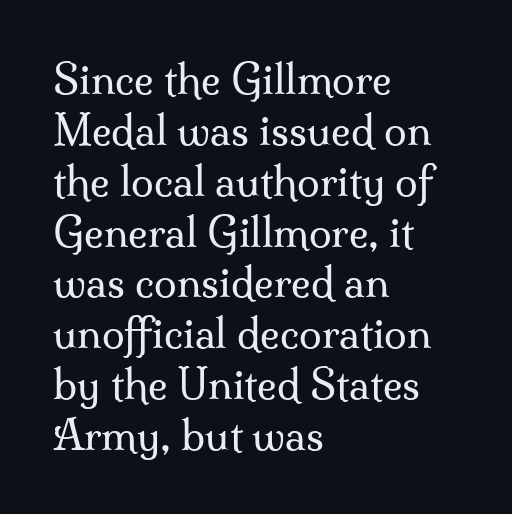
Is this a fixed-width face? No — the glyphs have proportional, varying widths. Anything drawn beneath the words? Only blank space. No letter is thick-stroked: the sample isn't bold. Old-style or modern, the face here clearly has serifs. No italicization has been applied; the sample stays upright. The rendering anchors every line to the left-hand side.
